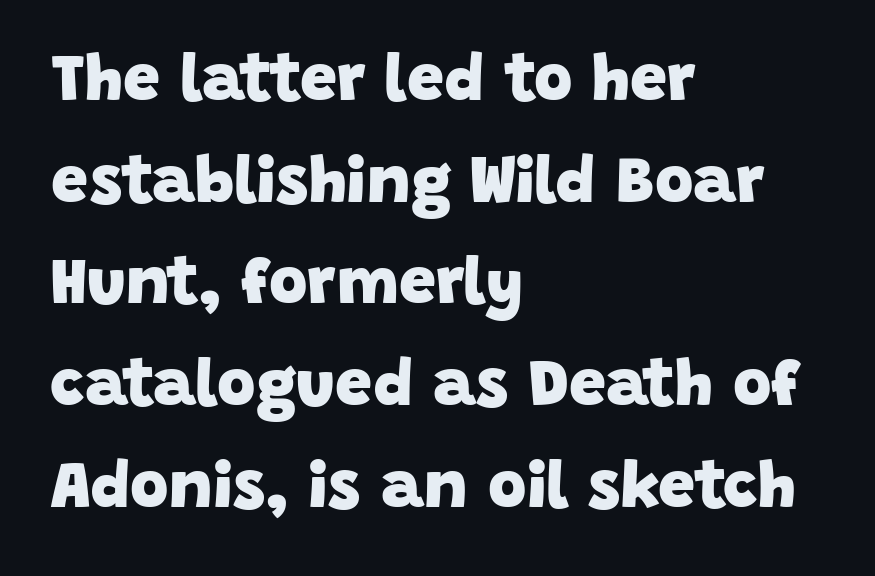
Standard letterfit; no display-style spreading of the glyphs. Compared with typical paragraphs, the rows here are spaced about the same. Are there feet on the stems? There aren't — it's a sans. The font is running at its bold setting. The paragraph shown leans on its left margin. Just letters on the line, the space beneath them empty.
